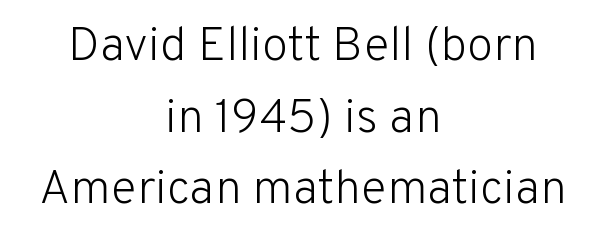
The image shows 48 px light sans-serif type, upright; set centered, normal line spacing (1.49x), normal letter spacing, not underlined; low stroke contrast and a medium x-height.
